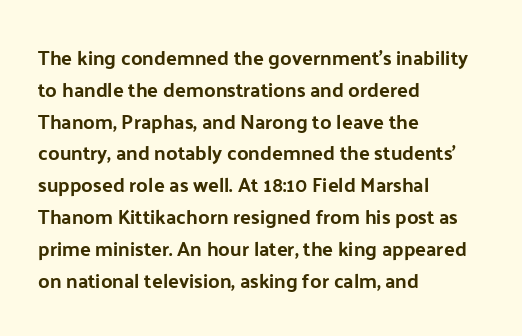
Upright lettering throughout. The foot of each line stays bare and open. Line spacing here is normal. The letters sit at their default tracking, neither squeezed nor spread. The setting favours the left margin, as ordinary paragraphs usually do. These words are printed bold, with thick strokes throughout.
